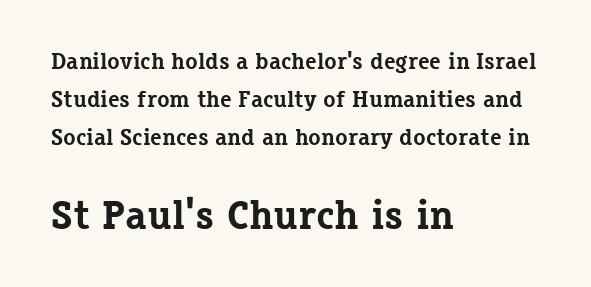
The vertical gap from one line to the next is medium. Decoration check: the copy has no underline. Typesetter's note — lower block bumped up in size, upper block left smaller. These lines stack with their left ends in a neat column.
